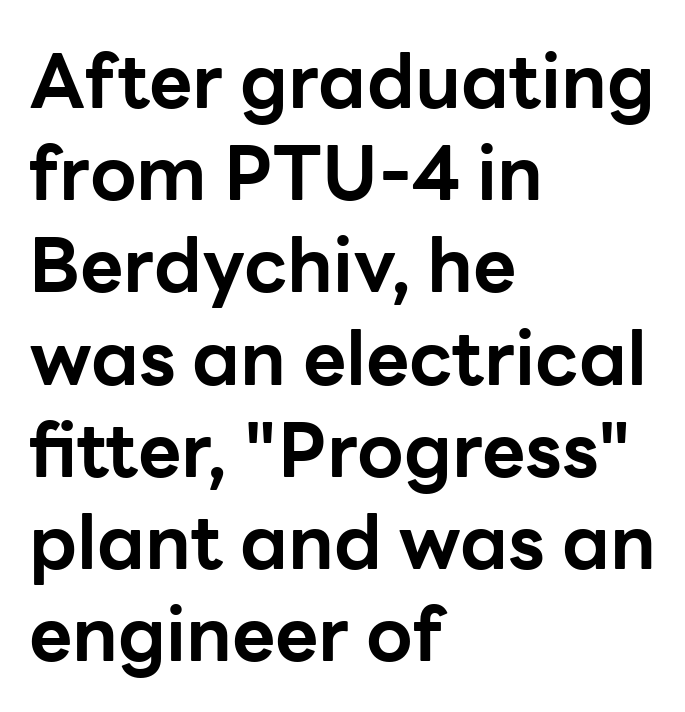
Q: Is the text bold? A: Yes.
Q: Is the text italic (slanted)? A: No, it is upright.
Q: Is the typeface a serif or a sans-serif typeface? A: Sans-serif.
Q: Is the text underlined? A: No.
Q: How is the paragraph aligned? A: Left-aligned.
Q: Is the spacing between letters normal or unusually wide? A: Normal.
Q: Width (condensed, normal, or wide)? A: Normal.
Q: Stroke contrast? A: Low.
Q: x-height? A: Medium.
Q: Monospaced? A: No.
